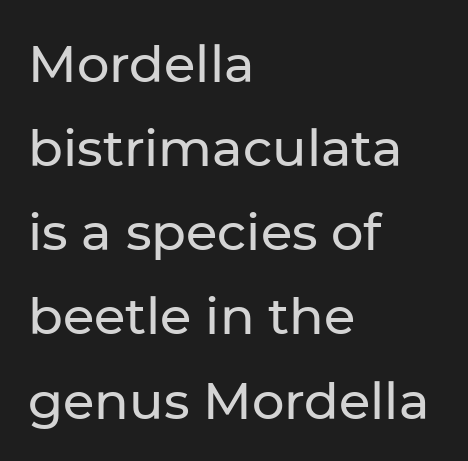
{"serif": "no", "italic": "no", "width": "normal", "stroke_contrast": "low", "x_height": "medium", "monospaced": "no", "underline": "no", "align": "left", "line_spacing": "normal", "line_spacing_ratio": 1.65, "letter_spacing": "normal", "letter_spacing_em": 0.0, "glyph_px": 51}
